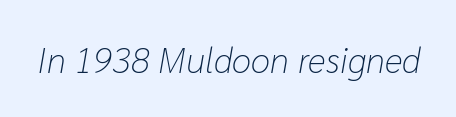
{"italic": "yes", "lean": "right", "slant_degrees": 10, "bold": "no", "weight": "light", "width": "normal", "stroke_contrast": "low", "x_height": "medium", "monospaced": "no", "underline": "no", "letter_spacing": "normal", "letter_spacing_em": 0.0, "glyph_px": 35}
